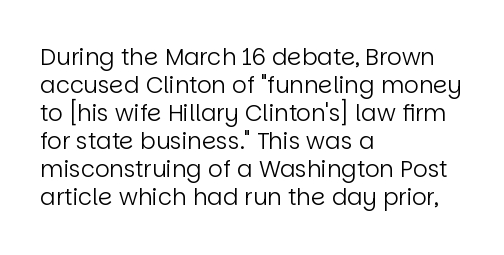
Q: Is the text bold? A: No.
Q: Is the text italic (slanted)? A: No, it is upright.
Q: Is the text underlined? A: No.
Q: How is the paragraph aligned? A: Left-aligned.
Q: Is the spacing between letters normal or unusually wide? A: Normal.
